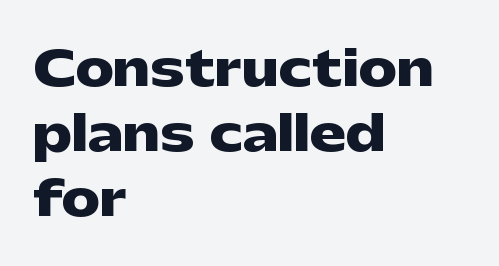
Q: Is the text bold? A: Yes.
Q: Is the text italic (slanted)? A: No, it is upright.
Q: Is the typeface a serif or a sans-serif typeface? A: Sans-serif.
Q: Is the text underlined? A: No.
Q: How is the paragraph aligned? A: Left-aligned.
Q: Is the spacing between letters normal or unusually wide? A: Normal.
Q: Is the spacing between lines tight, normal or loose? A: Normal.
Q: Width (condensed, normal, or wide)? A: Wide.
Q: Stroke contrast? A: Low.
Q: x-height? A: Medium.
Q: Monospaced? A: No.
